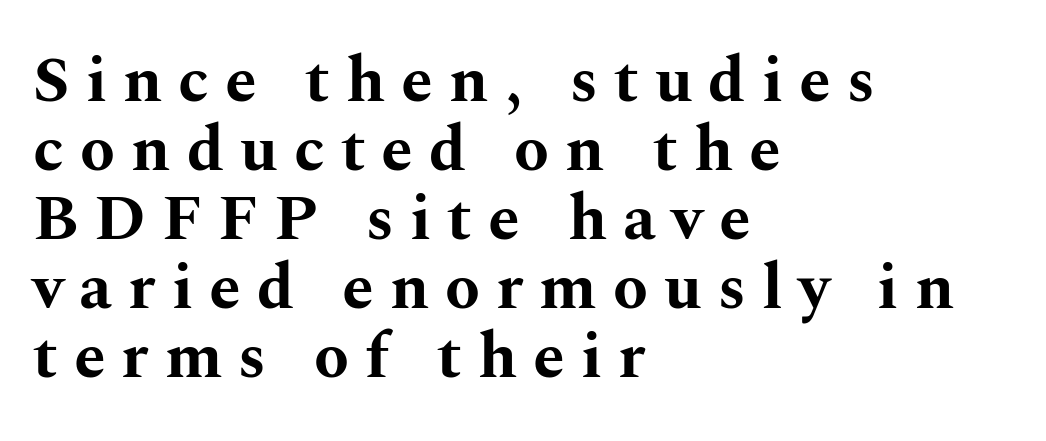
Is there any slant? The stems are plumb. Is the block centered? No — it sits flush against the left margin. A clean baseline with only descenders dipping below it. Is this a fixed-width face? No — the glyphs have proportional, varying widths. Honestly, the rows look squashed on top of each other.
